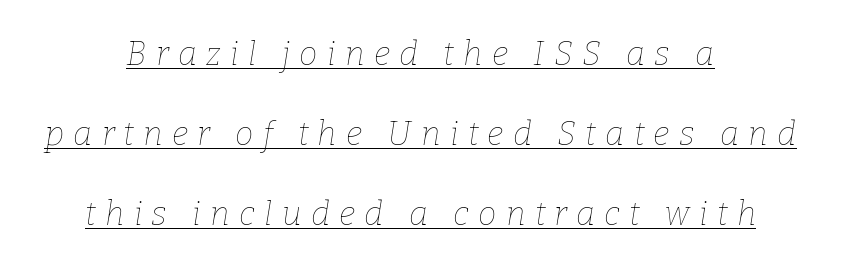
The image shows 33 px thin type, italic (leaning right); set centered, loose line spacing (2.42x), unusually wide letter spacing (+0.28 em), underlined; low stroke contrast and a medium x-height.
